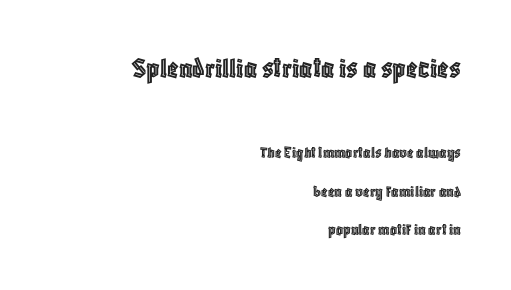
Tracking value appears to be zero — textbook default spacing. Rendered with straight, roman letterforms. Notice the wide empty band between every row — that's loose leading. Quick note: underline off. Reading down the block, your eye finds every line finishing at a fixed right position.
